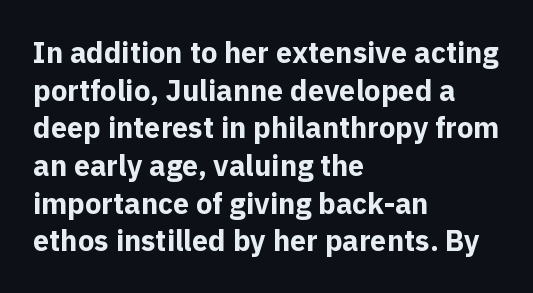
The glyphs have the mass of a bold cut. Spacing verdict: proportional, widths tailored to each character. Regarding serifs, this sample does without them. Layout note: lines flush left.
